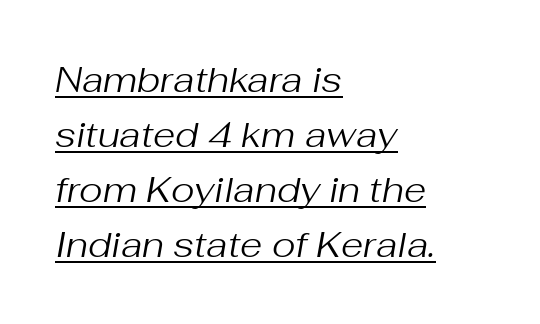
The image shows 36 px regular-weight type, italic (leaning right); set left-aligned, normal line spacing (1.53x), normal letter spacing, underlined; medium stroke contrast and a medium x-height.
